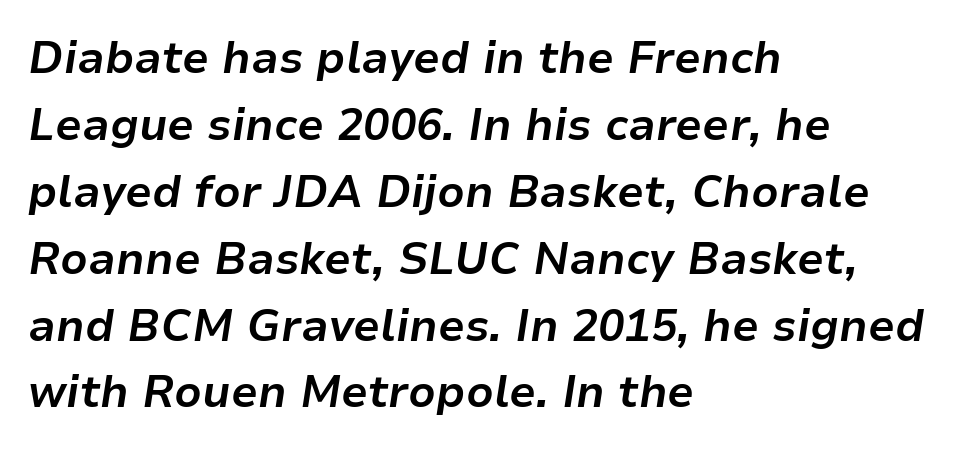
The image shows 44 px bold type, italic (leaning right); set left-aligned, normal line spacing (1.52x), normal letter spacing, not underlined; low stroke contrast and a medium x-height.
